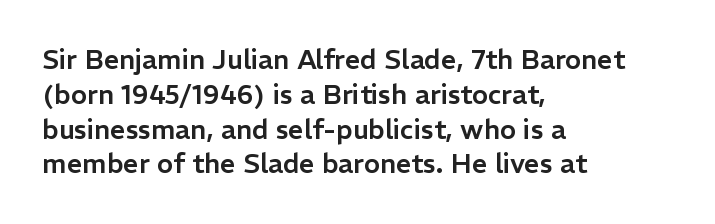
Q: Is the text italic (slanted)? A: No, it is upright.
Q: Is the text underlined? A: No.
Q: How is the paragraph aligned? A: Left-aligned.
Q: Is the spacing between letters normal or unusually wide? A: Normal.
Q: Is the spacing between lines tight, normal or loose? A: Normal.
